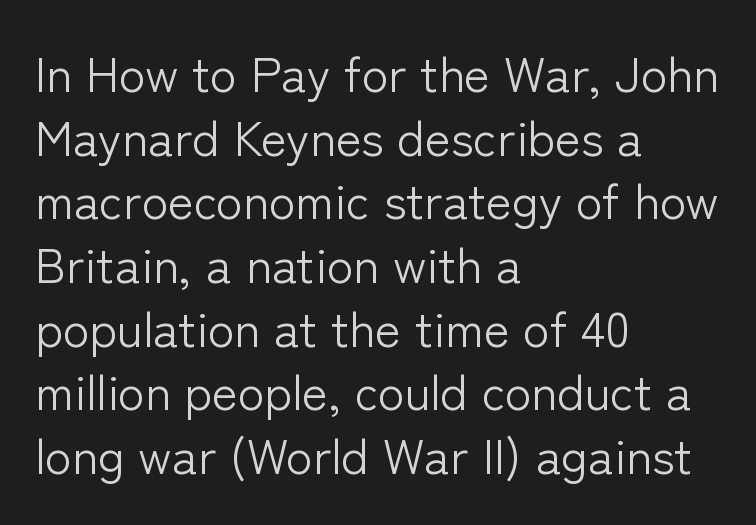
Reading down the column, the eye jumps a familiar distance to each next line. No italicization has been applied; the sample stays upright. The glyphs in this specimen are sans serif. The font sits on the lighter half of the weight spectrum, regular included.
